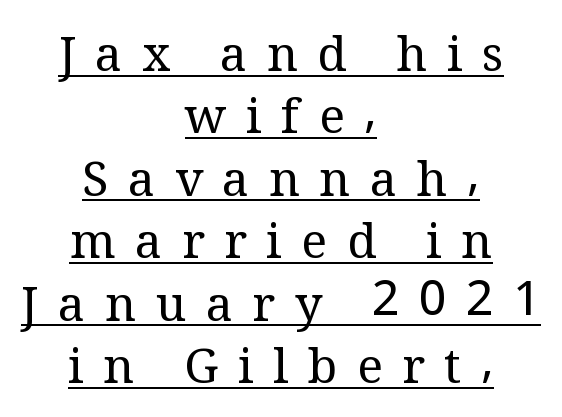
Q: Is the text bold? A: No.
Q: Is the text italic (slanted)? A: No, it is upright.
Q: Is the typeface a serif or a sans-serif typeface? A: Serif.
Q: Is the text underlined? A: Yes.
Q: How is the paragraph aligned? A: Centered.
Q: Is the spacing between letters normal or unusually wide? A: Unusually wide.
Q: Is the spacing between lines tight, normal or loose? A: Normal.
Q: Width (condensed, normal, or wide)? A: Normal.
Q: Stroke contrast? A: Medium.
Q: x-height? A: Medium.
Q: Monospaced? A: No.
